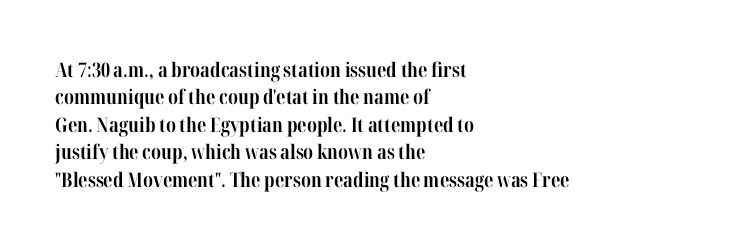
Here the glyphs are tracked normally, forming tight word shapes. The lettering stays uniformly vertical, giving the passage a roman look. The strokes are fattened all the way to bold. This sample keeps an unexceptional amount of space between lines. Underline: absent.
